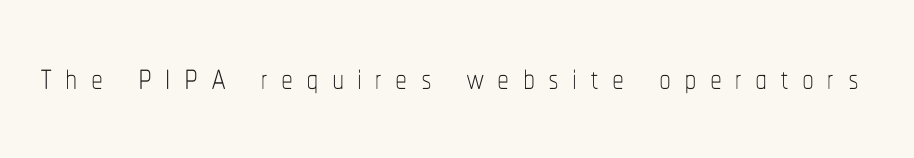
{"italic": "no", "bold": "no", "weight": "thin", "width": "condensed", "stroke_contrast": "low", "x_height": "medium", "monospaced": "no", "underline": "no", "letter_spacing": "wide", "letter_spacing_em": 0.27, "glyph_px": 48}
